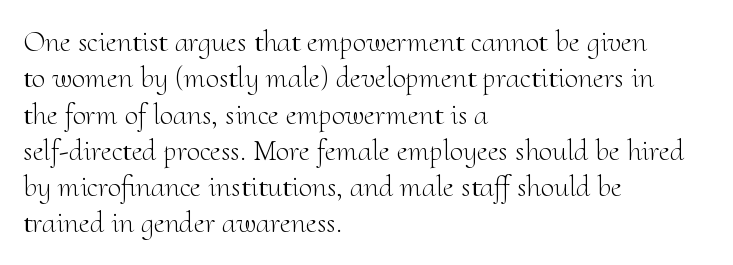
Nobody drew a line under any word here. The letters carry serifs — small finishing strokes at the ends of their stems. The rag falls on the right side of this text block. Compared with typical body copy, the letter spacing here is the same. A quiet, ordinary-to-light weight characterises the typeface.
